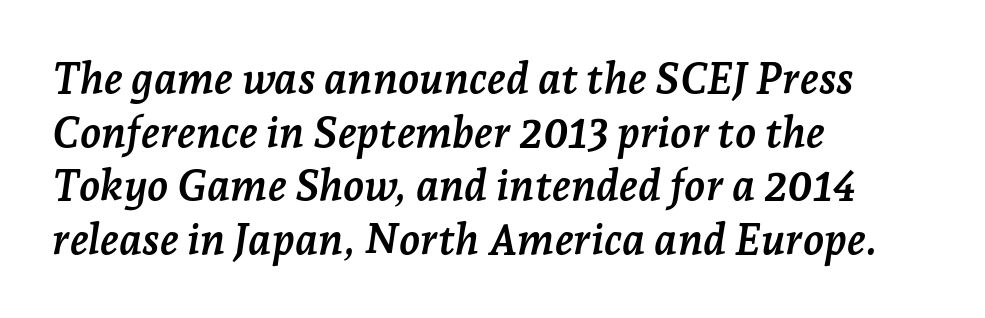
Each letter keeps its own natural width here, so spacing adapts to shape. Honestly, there is no underline to notice here at all. The typesetting leans heavy: a genuine bold. Compared with typical body copy, the letter spacing here is the same. Rows of type keep a routine distance in the vertical direction.
